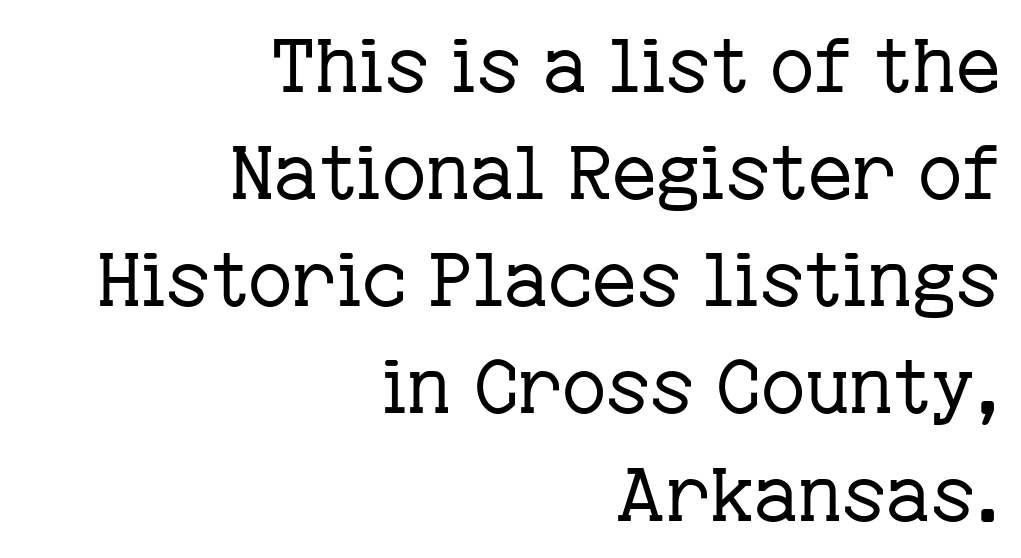
Q: Is the text bold? A: No.
Q: Is the text italic (slanted)? A: No, it is upright.
Q: Is the typeface a serif or a sans-serif typeface? A: Serif.
Q: Is the text underlined? A: No.
Q: How is the paragraph aligned? A: Right-aligned.
Q: Is the spacing between letters normal or unusually wide? A: Normal.
Q: Is the spacing between lines tight, normal or loose? A: Normal.
Q: Width (condensed, normal, or wide)? A: Normal.
Q: Stroke contrast? A: Low.
Q: x-height? A: Medium.
Q: Monospaced? A: No.
